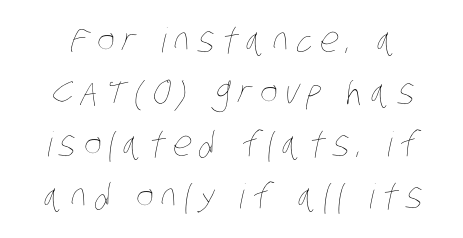
The space beneath each line is pristine and unruled. The letters advance in unequal steps, a hallmark of proportional type. Nothing heavy about these letters — not bold at all. A normal amount of white space separates one row of letters from the next. Does extra space separate the letters? Yes, quite a lot of it.
